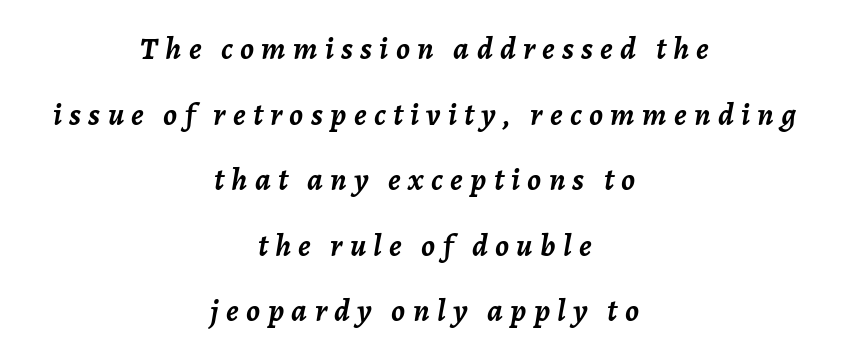
The space beneath each line is pristine and unruled. Teacher's note: observe the equal gaps on both sides — that is centered alignment. Characters are canted at an angle relative to the baseline's perpendicular. Looks like regular typesetting: each glyph gets only the width it needs. Caption: expanded tracking, letters set apart.
